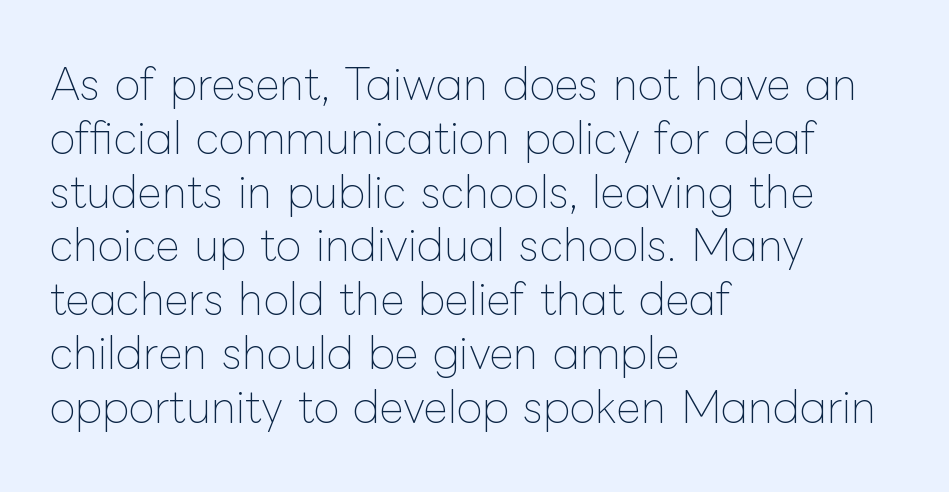
{"italic": "no", "bold": "no", "weight": "thin", "width": "normal", "stroke_contrast": "low", "x_height": "medium", "monospaced": "no", "underline": "no", "align": "left", "line_spacing": "normal", "line_spacing_ratio": 1.28, "letter_spacing": "normal", "letter_spacing_em": 0.0, "glyph_px": 42}
